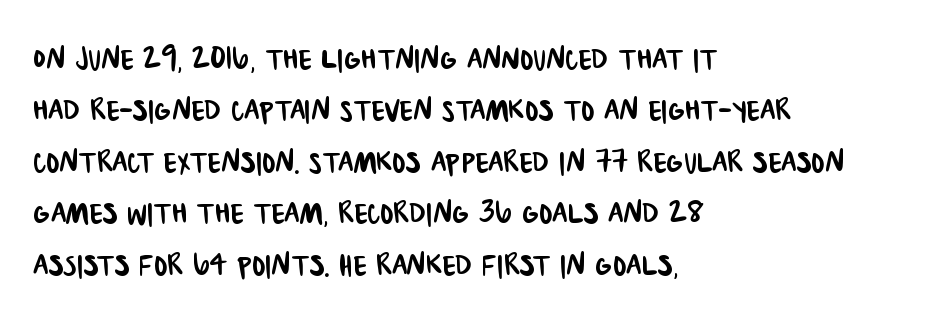
Q: Is the typeface a serif or a sans-serif typeface? A: Sans-serif.
Q: Is the text underlined? A: No.
Q: How is the paragraph aligned? A: Left-aligned.
Q: Is the spacing between letters normal or unusually wide? A: Normal.
Q: Is the spacing between lines tight, normal or loose? A: Normal.
Q: Width (condensed, normal, or wide)? A: Condensed.
Q: Stroke contrast? A: Low.
Q: x-height? A: Large.
Q: Monospaced? A: No.
